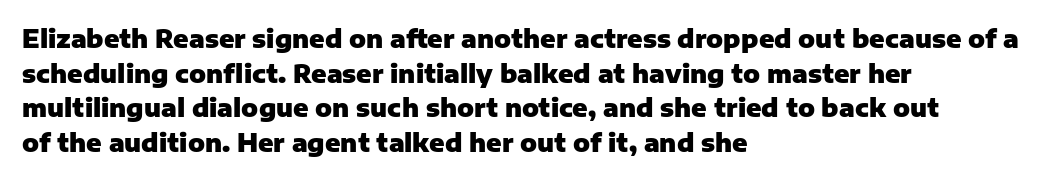
Q: Is the text bold? A: Yes.
Q: Is the text italic (slanted)? A: No, it is upright.
Q: Is the text underlined? A: No.
Q: How is the paragraph aligned? A: Left-aligned.
Q: Is the spacing between letters normal or unusually wide? A: Normal.
Q: Is the spacing between lines tight, normal or loose? A: Normal.
